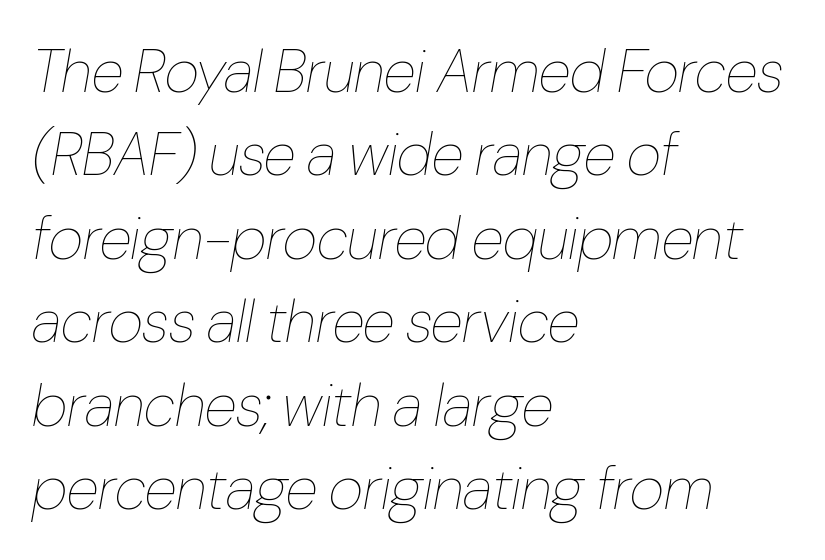
If you measured baseline to baseline, you'd find a middling distance. You could call the tracking neutral — neither tight nor loose. Typeset ragged right — the left edge is the straight one. The whole block is typeset with a tilt. Unmarked baselines from the first word to the last. Compared with a typical body face, this is equally light or lighter still.
